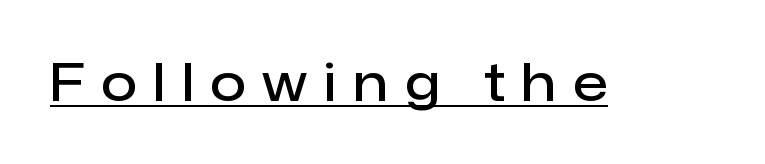
{"serif": "no", "italic": "no", "bold": "semi", "weight": "semibold", "width": "normal", "stroke_contrast": "low", "x_height": "medium", "monospaced": "no", "underline": "yes", "letter_spacing": "wide", "letter_spacing_em": 0.32, "glyph_px": 52}
